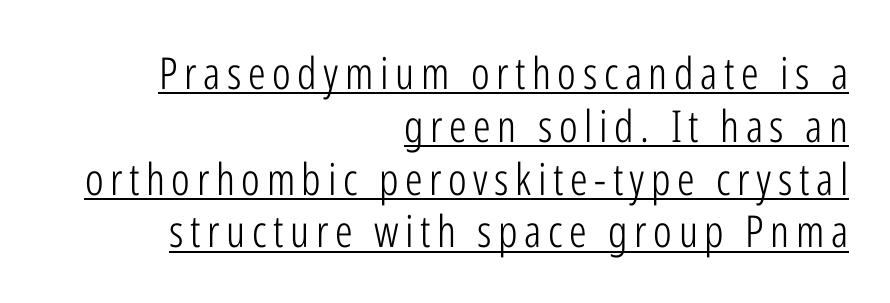
{"serif": "no", "italic": "no", "bold": "no", "weight": "light", "width": "condensed", "stroke_contrast": "low", "x_height": "medium", "monospaced": "no", "underline": "yes", "align": "right", "line_spacing_ratio": 1.2, "glyph_px": 44}
